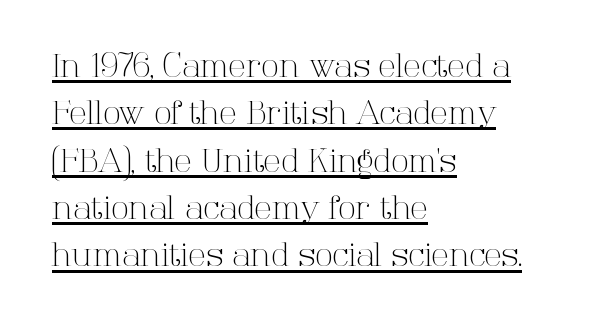
{"serif": "yes", "italic": "no", "bold": "no", "weight": "light", "width": "normal", "stroke_contrast": "high", "x_height": "medium", "monospaced": "no", "underline": "yes", "align": "left", "line_spacing": "normal", "line_spacing_ratio": 1.48, "letter_spacing": "normal", "letter_spacing_em": 0.0, "glyph_px": 32}
